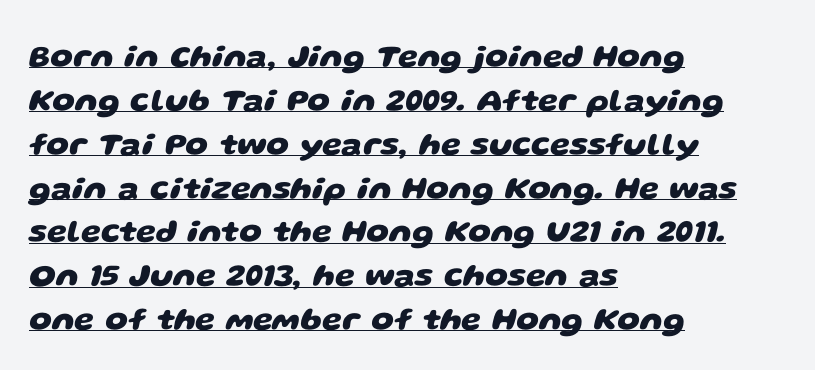
Q: Is the text bold? A: Yes.
Q: Is the typeface a serif or a sans-serif typeface? A: Sans-serif.
Q: Is the text underlined? A: Yes.
Q: How is the paragraph aligned? A: Left-aligned.
Q: Is the spacing between letters normal or unusually wide? A: Normal.
Q: Is the spacing between lines tight, normal or loose? A: Normal.
Q: Width (condensed, normal, or wide)? A: Wide.
Q: Stroke contrast? A: Low.
Q: x-height? A: Large.
Q: Monospaced? A: No.
